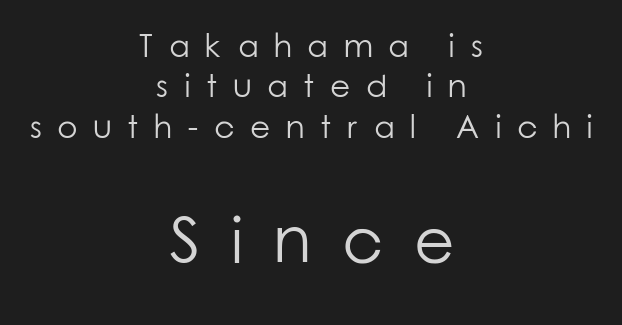
{"serif": "no", "italic": "no", "bold": "no", "weight": "light", "width": "normal", "stroke_contrast": "low", "x_height": "medium", "monospaced": "no", "underline": "no", "align": "center", "line_spacing_ratio": 1.22, "letter_spacing": "wide", "letter_spacing_em": 0.46, "larger_block": "second", "size_ratio": 2.0, "glyph_px": 66}
